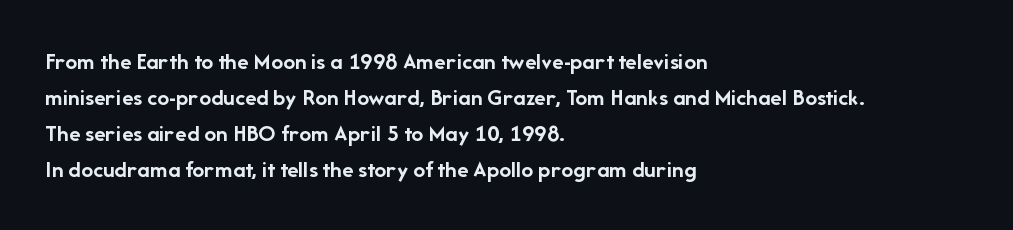
The image shows 24 px bold type, upright; set left-aligned, normal line spacing (1.5x), normal letter spacing, not underlined.
